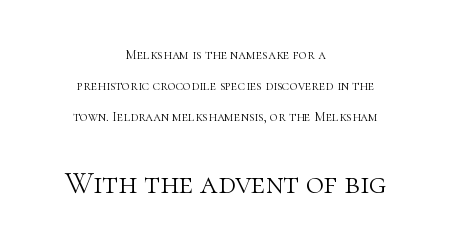
Q: Is the text bold? A: No.
Q: Is the text italic (slanted)? A: No, it is upright.
Q: Is the typeface a serif or a sans-serif typeface? A: Serif.
Q: Is the text underlined? A: No.
Q: How is the paragraph aligned? A: Centered.
Q: Is the spacing between letters normal or unusually wide? A: Normal.
Q: Is the spacing between lines tight, normal or loose? A: Loose.
Q: Which block of text is set in a larger size, the first (top) or the second (bottom)? A: The second (bottom) one.
Q: Width (condensed, normal, or wide)? A: Normal.
Q: Stroke contrast? A: High.
Q: x-height? A: Medium.
Q: Monospaced? A: No.
